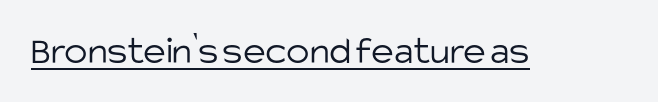
Q: Is the text bold? A: No.
Q: Is the text italic (slanted)? A: No, it is upright.
Q: Is the typeface a serif or a sans-serif typeface? A: Sans-serif.
Q: Is the text underlined? A: Yes.
Q: Is the spacing between letters normal or unusually wide? A: Normal.
Q: Width (condensed, normal, or wide)? A: Normal.
Q: Stroke contrast? A: Low.
Q: x-height? A: Large.
Q: Monospaced? A: No.
